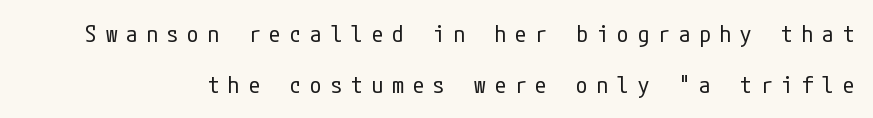
Q: Is the text bold? A: No.
Q: Is the text italic (slanted)? A: No, it is upright.
Q: Is the text underlined? A: No.
Q: Is the spacing between letters normal or unusually wide? A: Unusually wide.
Q: Is the spacing between lines tight, normal or loose? A: Loose.
